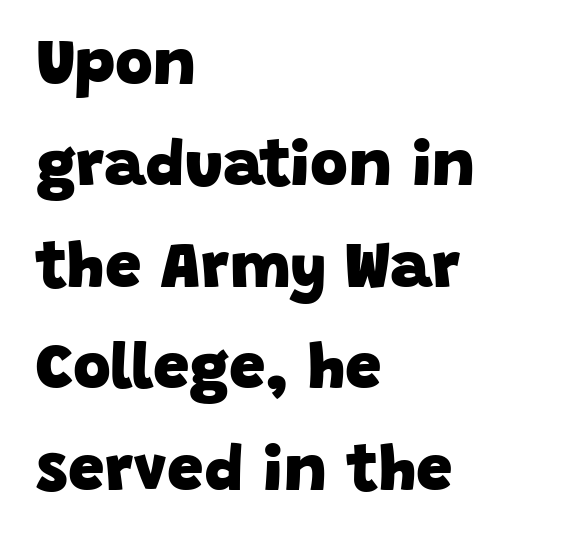
{"serif": "no", "bold": "yes", "weight": "heavy", "width": "normal", "stroke_contrast": "low", "x_height": "large", "monospaced": "no", "underline": "no", "align": "left", "line_spacing": "normal", "line_spacing_ratio": 1.56, "letter_spacing": "normal", "letter_spacing_em": 0.0, "glyph_px": 65}
